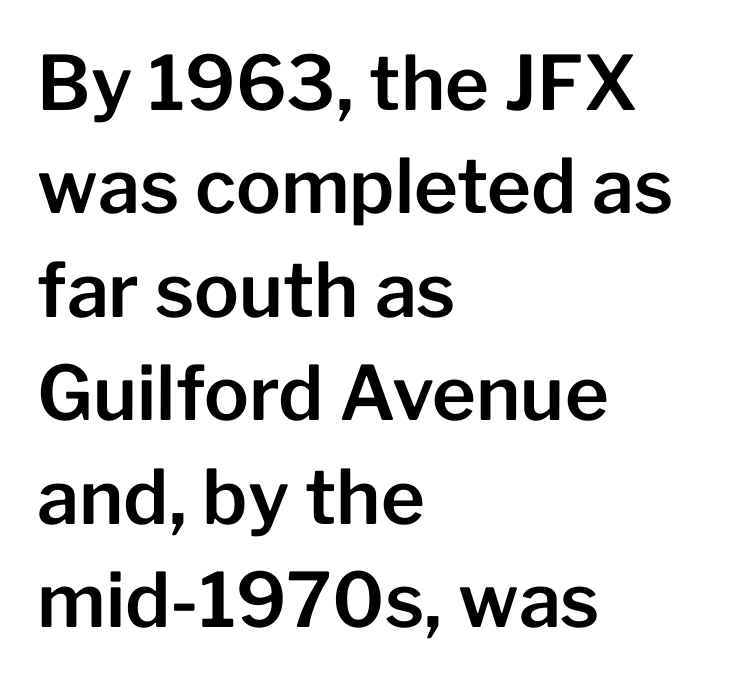
In terms of posture, this sample is upright. Any mark beneath the type? The region is blank. The font family rendered here belongs to the sans-serif group. A typesetter would call this leading conventional body-copy spacing. The rendering uses natural spacing where letterforms have individual widths.
